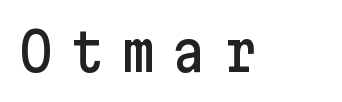
Q: Is the text italic (slanted)? A: No, it is upright.
Q: Is the typeface a serif or a sans-serif typeface? A: Sans-serif.
Q: Is the text underlined? A: No.
Q: Is the spacing between letters normal or unusually wide? A: Unusually wide.
Q: Width (condensed, normal, or wide)? A: Normal.
Q: Stroke contrast? A: Low.
Q: x-height? A: Medium.
